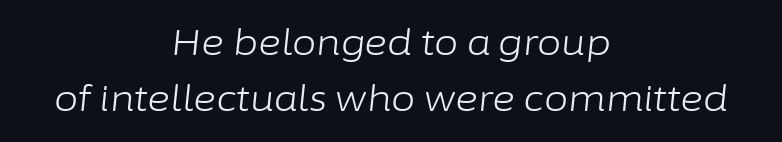
Q: Is the text bold? A: No.
Q: Is the text italic (slanted)? A: Yes, it leans right by about 6 degrees.
Q: Is the text underlined? A: No.
Q: How is the paragraph aligned? A: Centered.
Q: Is the spacing between letters normal or unusually wide? A: Normal.
Q: Is the spacing between lines tight, normal or loose? A: Normal.
Q: Width (condensed, normal, or wide)? A: Normal.
Q: Stroke contrast? A: Low.
Q: x-height? A: Medium.
Q: Monospaced? A: No.
